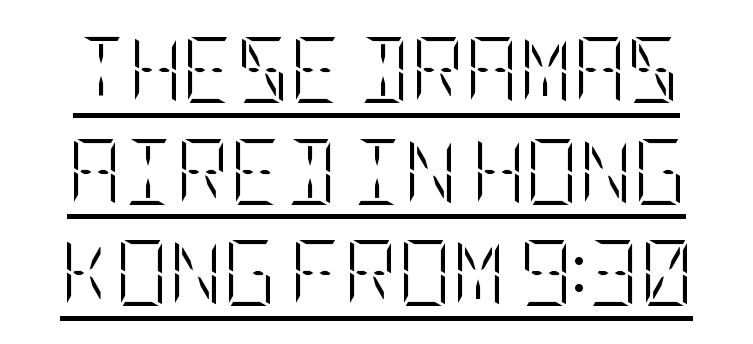
Characters follow at the spacing the type designer built in. Descenders here cross a horizontal rule under the line. The font is comparable to plain body text, perhaps lighter. This block has exactly the height ordinary leading produces. Italic? Not at all — the glyphs are vertical.
